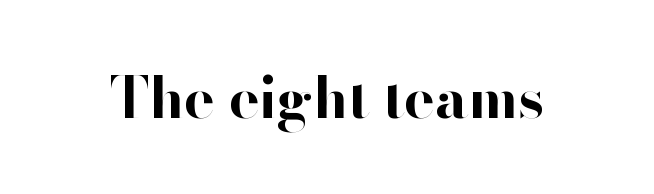
Look at the bottom of the vertical strokes: they stop flat, with no serifs. Ascenders rise straight up at ninety degrees. A bare baseline throughout the passage. Do the characters align in a grid? No, the font is proportional. Does extra space separate the letters? No, they use regular spacing.
